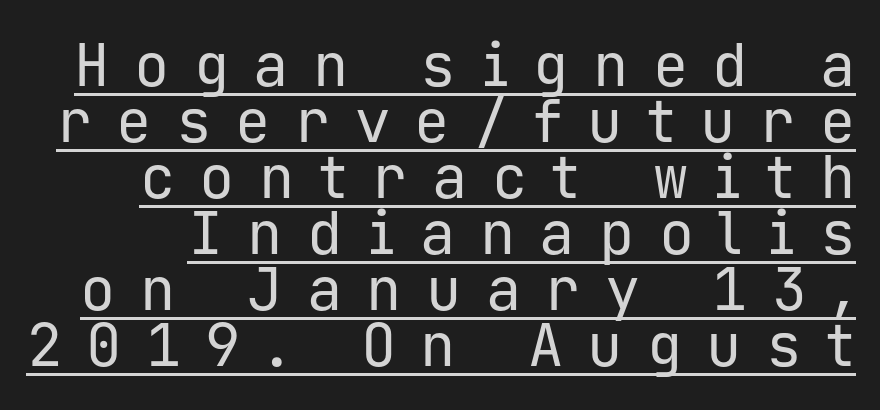
The image shows 59 px regular-weight sans-serif type, upright, monospaced; set tight line spacing (0.95x), unusually wide letter spacing (+0.41 em), underlined; low stroke contrast and a medium x-height.
